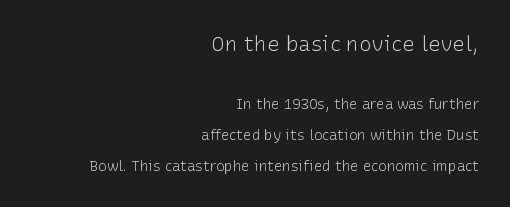
Size hierarchy here favors the leading block over the trailing one. The passage is arranged like a letterhead date or caption credit — flush right. The space beneath each line is pristine and unruled. The letterforms sit at book weight or below. The line-height multiplier appears high, well above default. Posture: upright roman.
